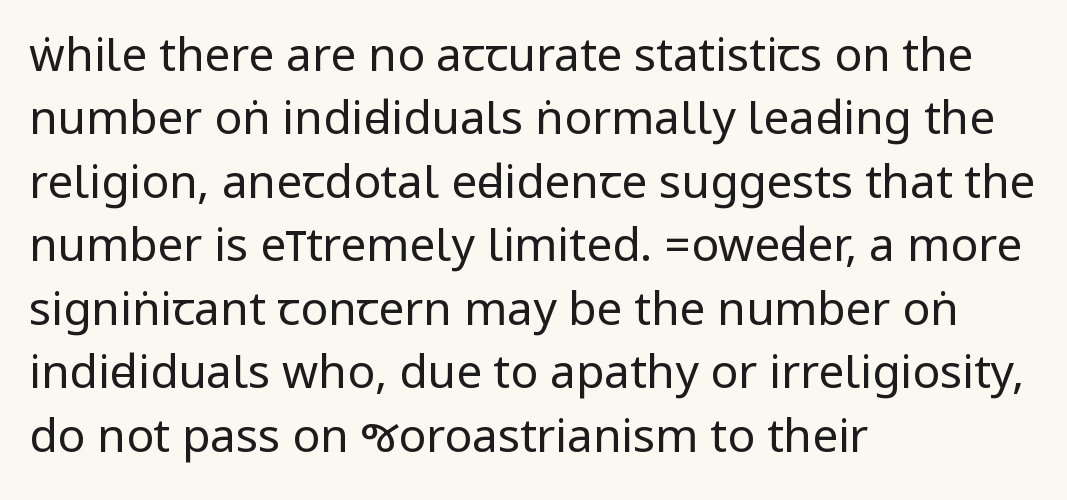
Q: Is the text bold? A: No.
Q: Is the text italic (slanted)? A: No, it is upright.
Q: Is the typeface a serif or a sans-serif typeface? A: Sans-serif.
Q: Is the text underlined? A: No.
Q: How is the paragraph aligned? A: Left-aligned.
Q: Is the spacing between letters normal or unusually wide? A: Normal.
Q: Is the spacing between lines tight, normal or loose? A: Normal.
Q: Width (condensed, normal, or wide)? A: Condensed.
Q: Stroke contrast? A: Low.
